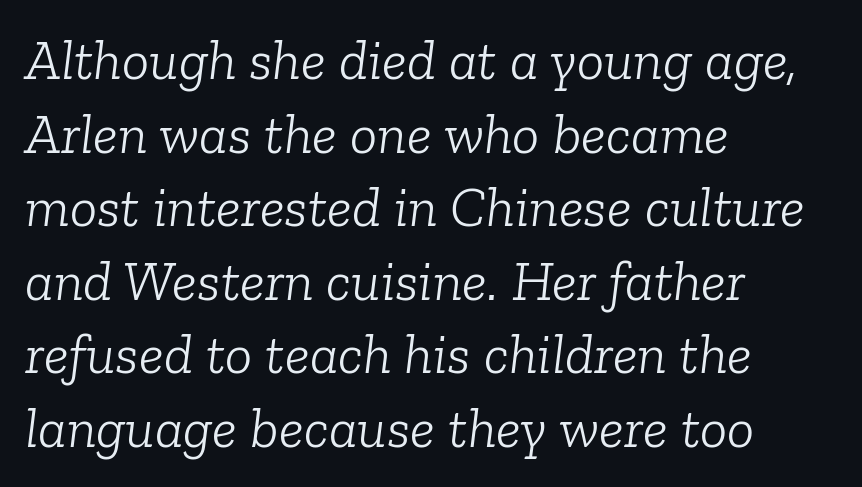
Q: Is the text bold? A: No.
Q: Is the text italic (slanted)? A: Yes, it leans right by about 6 degrees.
Q: Is the typeface a serif or a sans-serif typeface? A: Serif.
Q: Is the text underlined? A: No.
Q: How is the paragraph aligned? A: Left-aligned.
Q: Is the spacing between letters normal or unusually wide? A: Normal.
Q: Is the spacing between lines tight, normal or loose? A: Normal.
Q: Width (condensed, normal, or wide)? A: Normal.
Q: Stroke contrast? A: Low.
Q: x-height? A: Medium.
Q: Monospaced? A: No.
